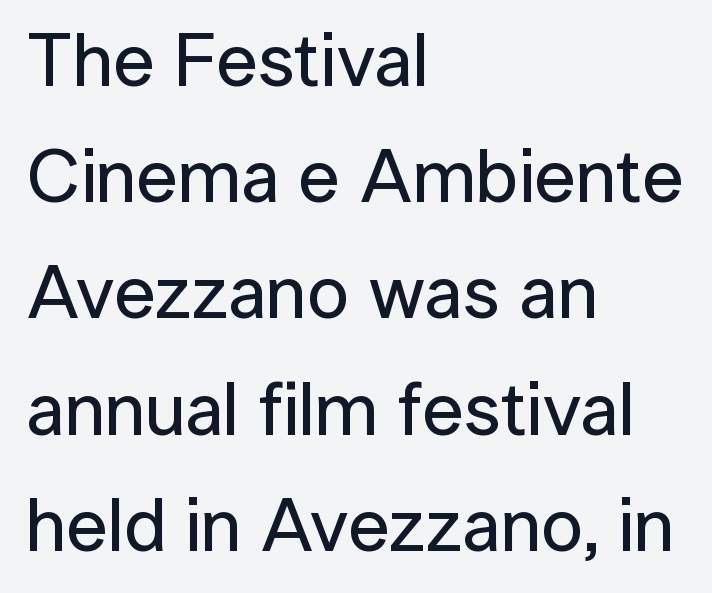
The image shows 75 px sans-serif type, upright; set left-aligned, normal line spacing (1.55x), normal letter spacing, not underlined; low stroke contrast and a medium x-height.
